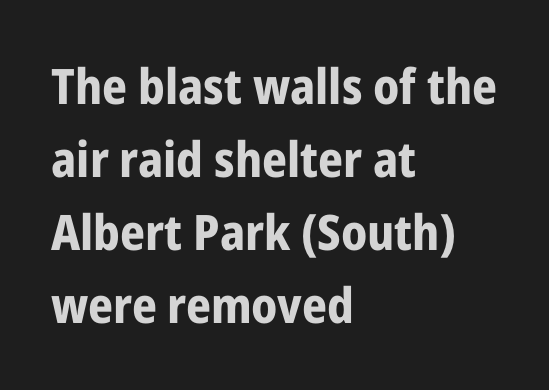
The image shows 49 px bold, condensed sans-serif type, upright; set left-aligned, normal line spacing (1.49x), normal letter spacing, not underlined; low stroke contrast and a medium x-height.
